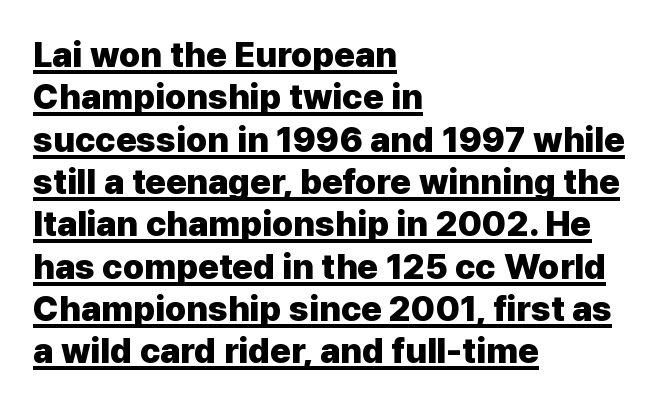
This rendering leaves character spacing at its baseline value. The characters look thick and weighty, a clear bold. A typesetter would call this proportional, since set widths differ per character. Does the type have serifs? No, each stem ends abruptly. Reading down the block, your eye returns to a fixed left position each line. In terms of posture, this sample is upright.
